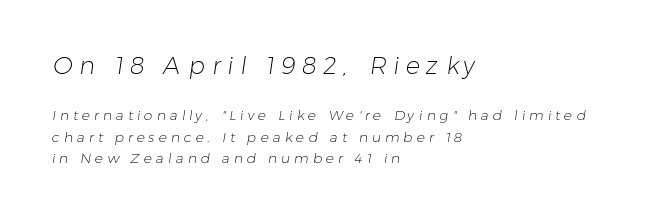
Q: Is the text bold? A: No.
Q: Is the text underlined? A: No.
Q: How is the paragraph aligned? A: Left-aligned.
Q: Is the spacing between letters normal or unusually wide? A: Unusually wide.
Q: Is the spacing between lines tight, normal or loose? A: Normal.
Q: Which block of text is set in a larger size, the first (top) or the second (bottom)? A: The first (top) one.
